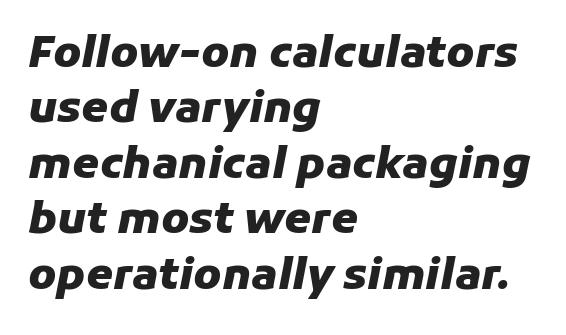
{"italic": "yes", "lean": "right", "slant_degrees": 11, "bold": "yes", "weight": "heavy", "width": "normal", "stroke_contrast": "low", "x_height": "medium", "monospaced": "no", "underline": "no", "align": "left", "line_spacing": "normal", "line_spacing_ratio": 1.29, "letter_spacing": "normal", "letter_spacing_em": 0.0, "glyph_px": 43}
